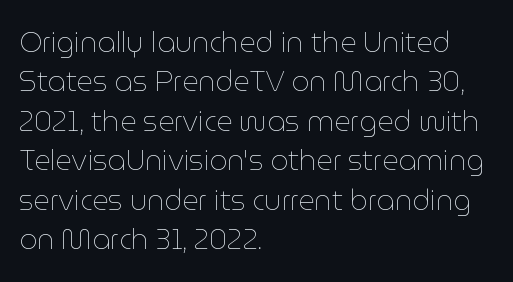
The image shows 28 px thin type, upright; set left-aligned, normal line spacing (1.41x), normal letter spacing, not underlined; low stroke contrast and a medium x-height.
